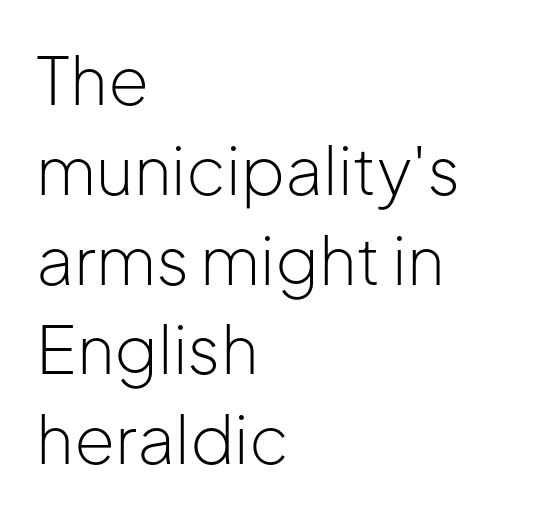
The image shows 66 px light sans-serif type, upright; set left-aligned, normal line spacing (1.36x), normal letter spacing, not underlined; low stroke contrast and a medium x-height.
